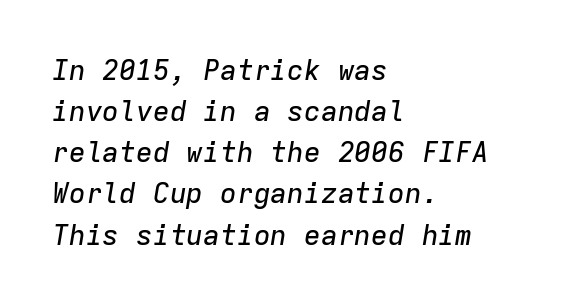
{"italic": "yes", "lean": "right", "slant_degrees": 9, "width": "normal", "stroke_contrast": "low", "x_height": "medium", "monospaced": "yes", "underline": "no", "align": "left", "line_spacing": "normal", "line_spacing_ratio": 1.47, "letter_spacing": "normal", "letter_spacing_em": 0.0, "glyph_px": 28}
